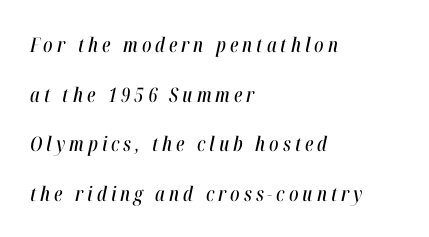
The image shows 20 px text type, italic (leaning right); set left-aligned, loose line spacing (2.48x), unusually wide letter spacing (+0.2 em), not underlined.
